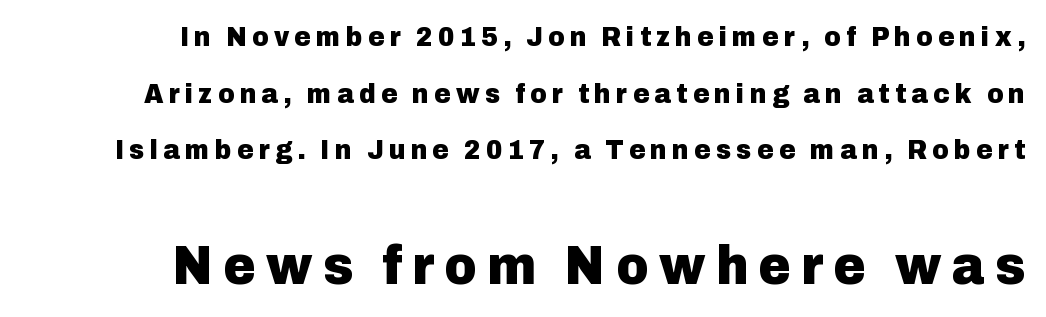
{"serif": "no", "italic": "no", "bold": "yes", "weight": "heavy", "width": "normal", "stroke_contrast": "low", "x_height": "medium", "monospaced": "no", "underline": "no", "align": "right", "line_spacing": "loose", "line_spacing_ratio": 2.02, "larger_block": "second", "size_ratio": 1.96, "glyph_px": 55}
